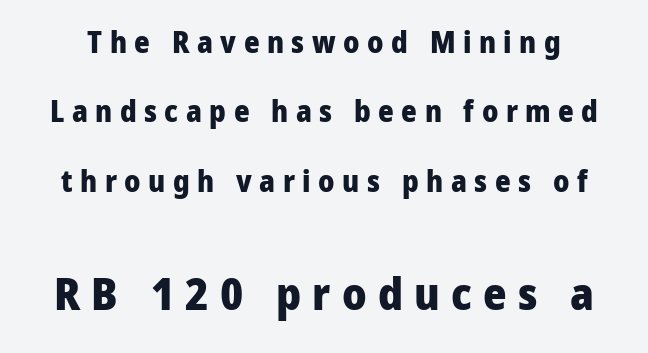
{"serif": "no", "italic": "no", "bold": "yes", "weight": "heavy", "width": "normal", "stroke_contrast": "low", "x_height": "medium", "monospaced": "no", "underline": "no", "line_spacing": "loose", "line_spacing_ratio": 2.31, "letter_spacing": "wide", "letter_spacing_em": 0.25, "larger_block": "second", "size_ratio": 1.5, "glyph_px": 45}
